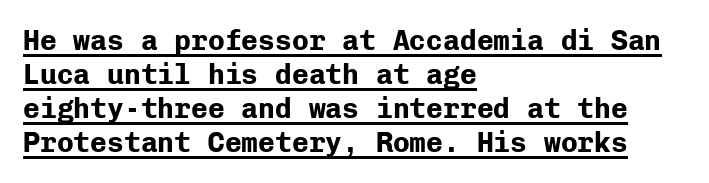
A typesetter would call this monospace, since all characters share one set width. A student would call this left alignment; a typographer would say flush left, rag right. There is no visible air inserted between adjacent glyphs. The rendering uses the underline text-decoration. Italic? Not at all — the glyphs are vertical. Serif or sans? Sans — the stroke terminals are bare.
